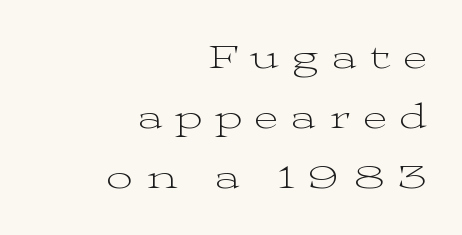
The image shows 36 px light, wide serif type, upright; set right-aligned, normal line spacing (1.67x), unusually wide letter spacing (+0.38 em), not underlined; medium stroke contrast and a medium x-height.
